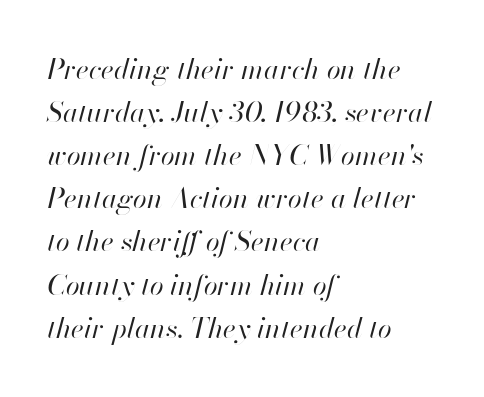
{"italic": "yes", "lean": "right", "slant_degrees": 13, "bold": "no", "weight": "regular", "width": "normal", "stroke_contrast": "high", "x_height": "small", "monospaced": "no", "underline": "no", "align": "left", "line_spacing": "normal", "line_spacing_ratio": 1.54, "letter_spacing": "normal", "letter_spacing_em": 0.0, "glyph_px": 28}
